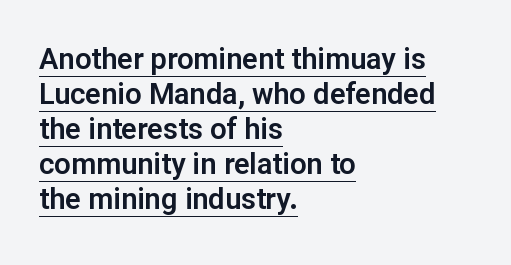
This sample has the flowing, uneven cadence of proportional lettering. Check the space under the baseline: a stroke is drawn there. The passage is arranged the way most books set body copy — flush left. Nobody touched the tracking dial on this one.
